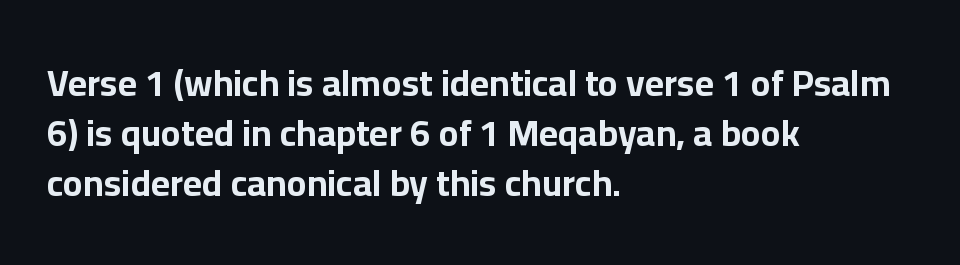
{"serif": "no", "italic": "no", "bold": "yes", "weight": "bold", "width": "normal", "stroke_contrast": "low", "x_height": "medium", "monospaced": "no", "underline": "no", "align": "left", "line_spacing": "normal", "line_spacing_ratio": 1.35, "letter_spacing": "normal", "letter_spacing_em": 0.0, "glyph_px": 37}
